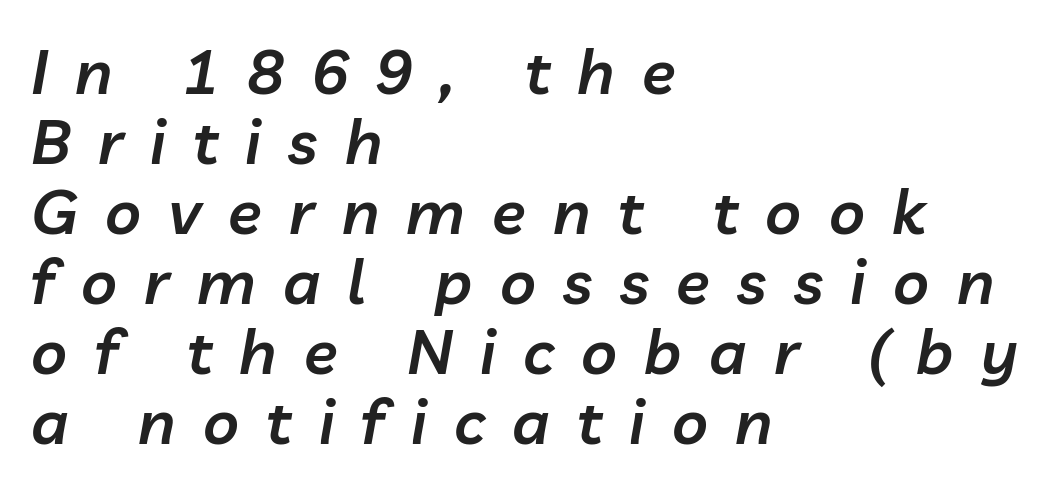
Q: Is the text bold? A: Semi-bold.
Q: Is the text italic (slanted)? A: Yes, it leans right by about 10 degrees.
Q: Is the text underlined? A: No.
Q: How is the paragraph aligned? A: Left-aligned.
Q: Is the spacing between letters normal or unusually wide? A: Unusually wide.
Q: Is the spacing between lines tight, normal or loose? A: Tight.
Q: Width (condensed, normal, or wide)? A: Normal.
Q: Stroke contrast? A: Low.
Q: x-height? A: Medium.
Q: Monospaced? A: No.
